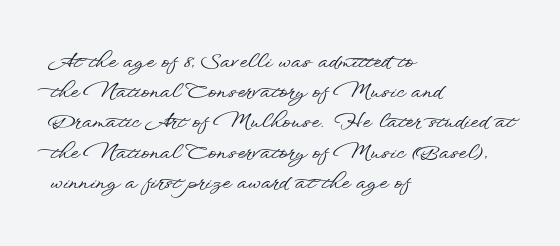
The image shows 20 px text type; set left-aligned, normal line spacing (1.51x), normal letter spacing, not underlined.
